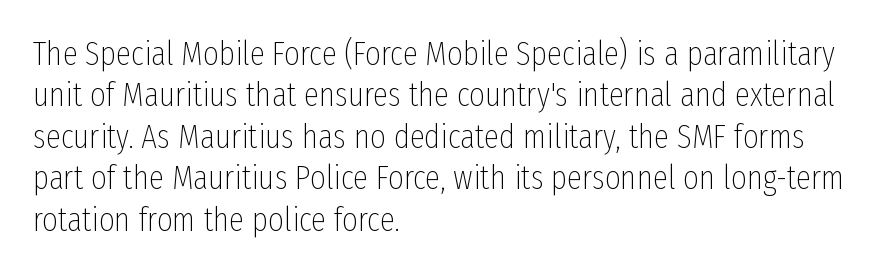
Q: Is the text bold? A: No.
Q: Is the text italic (slanted)? A: No, it is upright.
Q: Is the typeface a serif or a sans-serif typeface? A: Sans-serif.
Q: Is the text underlined? A: No.
Q: How is the paragraph aligned? A: Left-aligned.
Q: Is the spacing between letters normal or unusually wide? A: Normal.
Q: Width (condensed, normal, or wide)? A: Condensed.
Q: Stroke contrast? A: Low.
Q: x-height? A: Medium.
Q: Monospaced? A: No.
